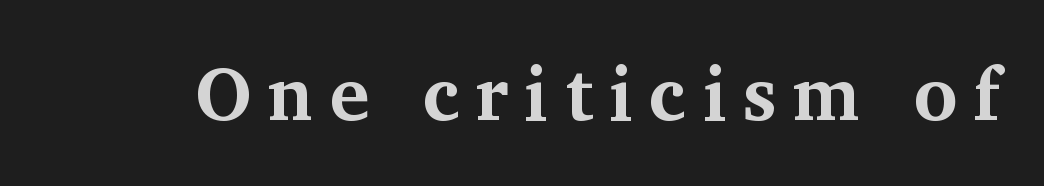
Q: Is the text bold? A: Yes.
Q: Is the text italic (slanted)? A: No, it is upright.
Q: Is the typeface a serif or a sans-serif typeface? A: Serif.
Q: Is the text underlined? A: No.
Q: Is the spacing between letters normal or unusually wide? A: Unusually wide.
Q: Width (condensed, normal, or wide)? A: Normal.
Q: Stroke contrast? A: Medium.
Q: x-height? A: Medium.
Q: Monospaced? A: No.
